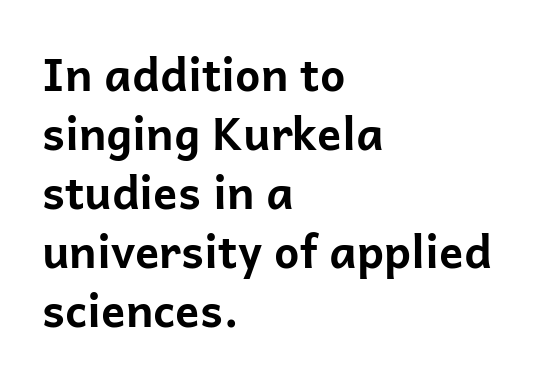
As a designer I'd log this as weight 700, bold. Underline: absent. Upright lettering throughout. Nope, no serifs anywhere on these letters.
